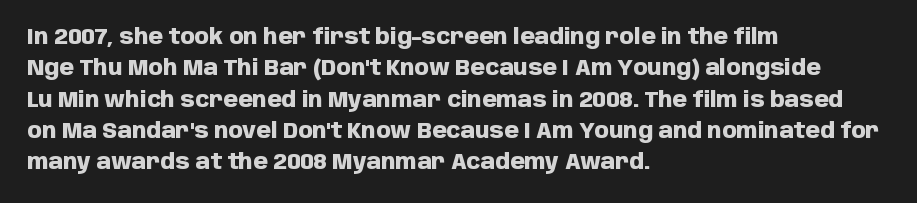
The passage shown is emphatically bold. The specimen reads as upright at a glance. Alignment: flush left. What stands out about the letter spacing? Nothing — it is the standard amount. The block of text has a typical density, with ordinary space between rows. The words here are not underlined.
